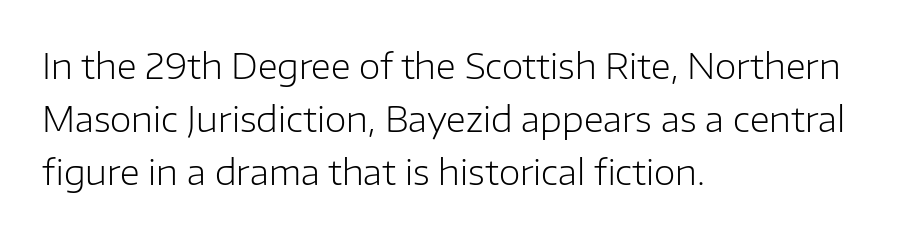
Italic: no, the glyphs are upright roman. Weight: in the light-to-regular range. Beneath every word, the page is bare. Default kerning and tracking; the words read as compact shapes. Compared with a centered layout, this one pins lines to the left instead.
